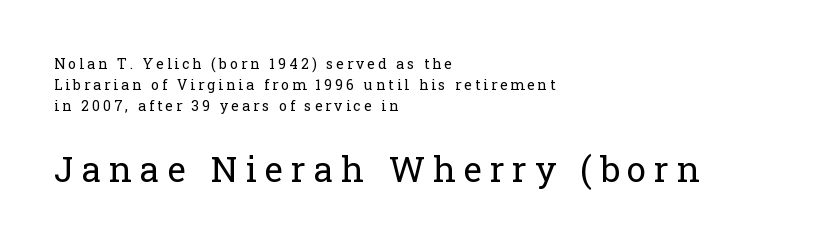
Q: Is the text bold? A: No.
Q: Is the text italic (slanted)? A: No, it is upright.
Q: Is the typeface a serif or a sans-serif typeface? A: Serif.
Q: Is the text underlined? A: No.
Q: How is the paragraph aligned? A: Left-aligned.
Q: Is the spacing between letters normal or unusually wide? A: Unusually wide.
Q: Is the spacing between lines tight, normal or loose? A: Normal.
Q: Which block of text is set in a larger size, the first (top) or the second (bottom)? A: The second (bottom) one.
Q: Width (condensed, normal, or wide)? A: Normal.
Q: Stroke contrast? A: Low.
Q: x-height? A: Medium.
Q: Monospaced? A: No.
